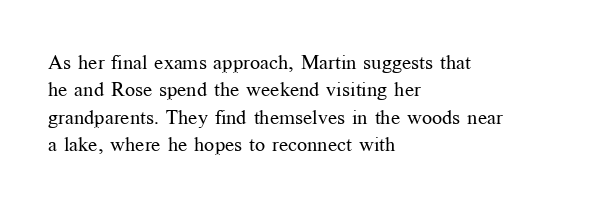
{"italic": "no", "bold": "no", "underline": "no", "align": "left", "line_spacing": "normal", "line_spacing_ratio": 1.37, "letter_spacing": "normal", "letter_spacing_em": 0.0, "glyph_px": 20}
